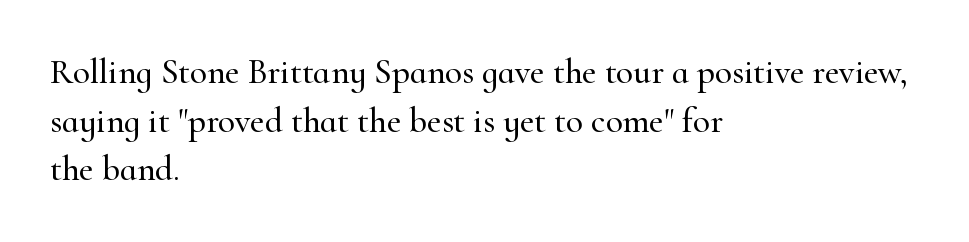
{"serif": "yes", "italic": "no", "width": "normal", "stroke_contrast": "high", "x_height": "small", "monospaced": "no", "underline": "no", "align": "left", "line_spacing": "normal", "line_spacing_ratio": 1.39, "letter_spacing": "normal", "letter_spacing_em": 0.0, "glyph_px": 35}
